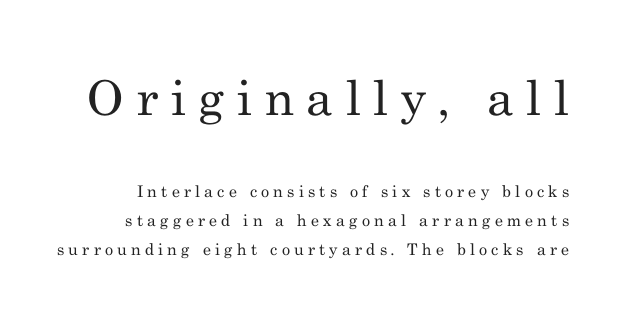
{"serif": "yes", "italic": "no", "bold": "no", "weight": "regular", "width": "normal", "stroke_contrast": "medium", "x_height": "small", "monospaced": "no", "underline": "no", "line_spacing_ratio": 1.82, "letter_spacing": "wide", "letter_spacing_em": 0.26, "larger_block": "first", "size_ratio": 3.0, "glyph_px": 48}
